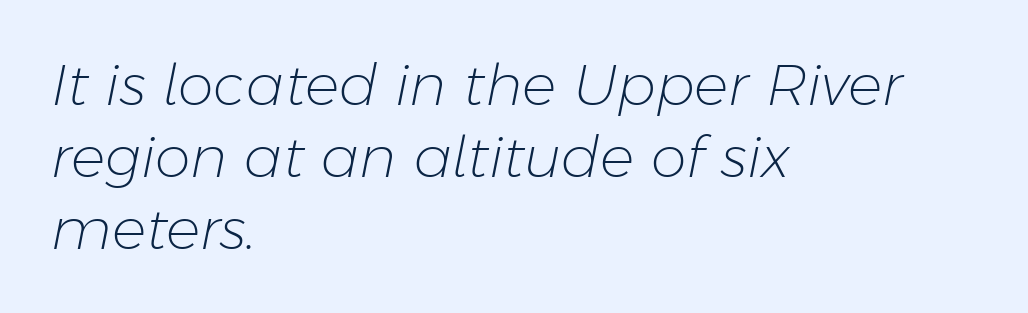
The image shows 57 px light type, italic (leaning right); set left-aligned, normal line spacing (1.26x), normal letter spacing, not underlined; low stroke contrast and a medium x-height.
